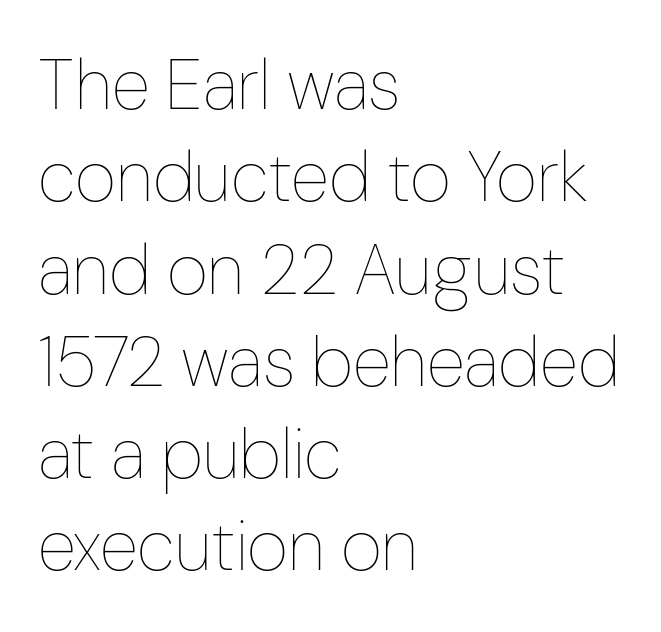
Q: Is the text bold? A: No.
Q: Is the text italic (slanted)? A: No, it is upright.
Q: Is the text underlined? A: No.
Q: How is the paragraph aligned? A: Left-aligned.
Q: Is the spacing between letters normal or unusually wide? A: Normal.
Q: Is the spacing between lines tight, normal or loose? A: Normal.
Q: Width (condensed, normal, or wide)? A: Condensed.
Q: Stroke contrast? A: Low.
Q: x-height? A: Medium.
Q: Monospaced? A: No.
